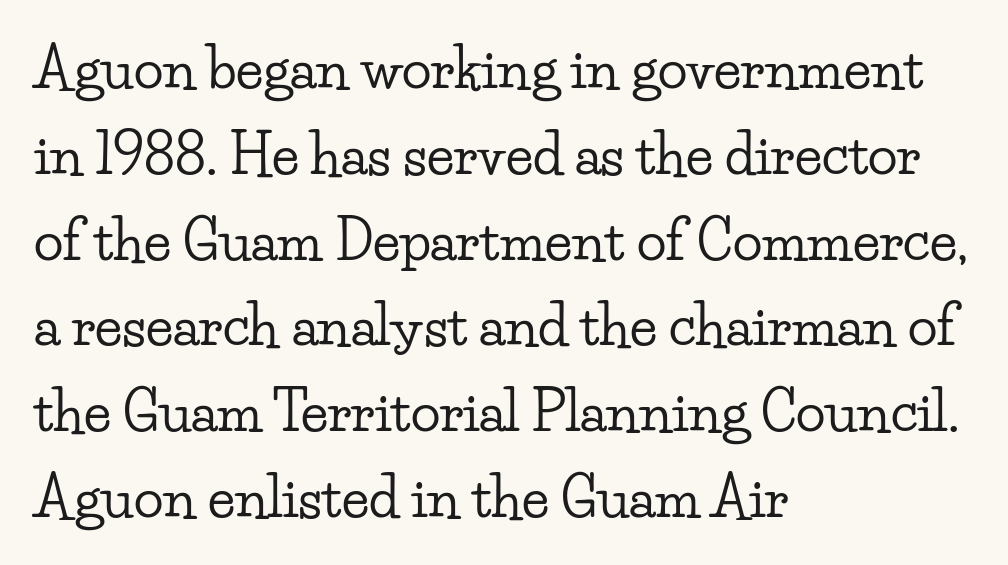
{"serif": "yes", "italic": "no", "width": "wide", "stroke_contrast": "low", "x_height": "small", "monospaced": "no", "underline": "no", "align": "left", "line_spacing": "normal", "line_spacing_ratio": 1.56, "letter_spacing": "normal", "letter_spacing_em": 0.0, "glyph_px": 55}
